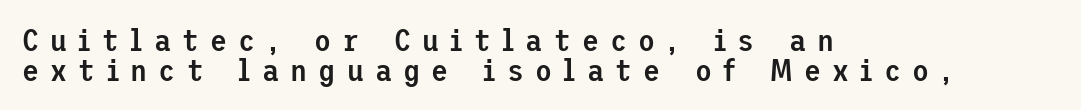
Q: Is the text bold? A: Semi-bold.
Q: Is the text italic (slanted)? A: No, it is upright.
Q: Is the typeface a serif or a sans-serif typeface? A: Sans-serif.
Q: Is the text underlined? A: No.
Q: How is the paragraph aligned? A: Left-aligned.
Q: Is the spacing between letters normal or unusually wide? A: Unusually wide.
Q: Is the spacing between lines tight, normal or loose? A: Tight.
Q: Width (condensed, normal, or wide)? A: Normal.
Q: Stroke contrast? A: Low.
Q: x-height? A: Medium.
